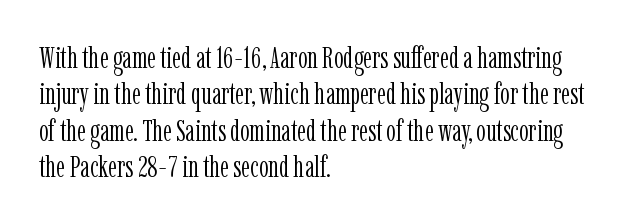
I'd call this a serif setting — the letters wear small feet. Compared with typical body copy, the letter spacing here is the same. Casual observation: everything's shoved over to the left. Nope, not italic — everything's standing straight. The zone under the glyphs is completely vacant. Varying glyph widths throughout — classic text-font behaviour.
